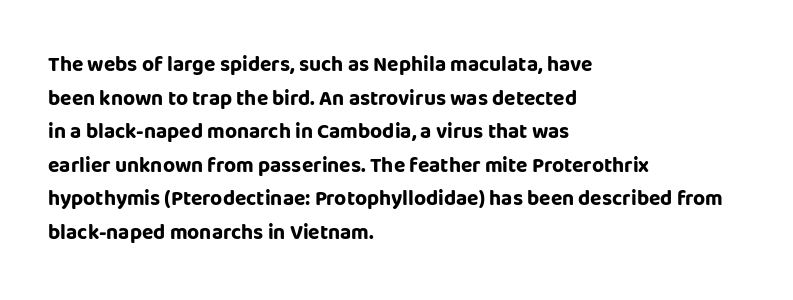
{"italic": "no", "bold": "yes", "underline": "no", "align": "left", "line_spacing": "normal", "line_spacing_ratio": 1.6, "letter_spacing": "normal", "letter_spacing_em": 0.0, "glyph_px": 21}
